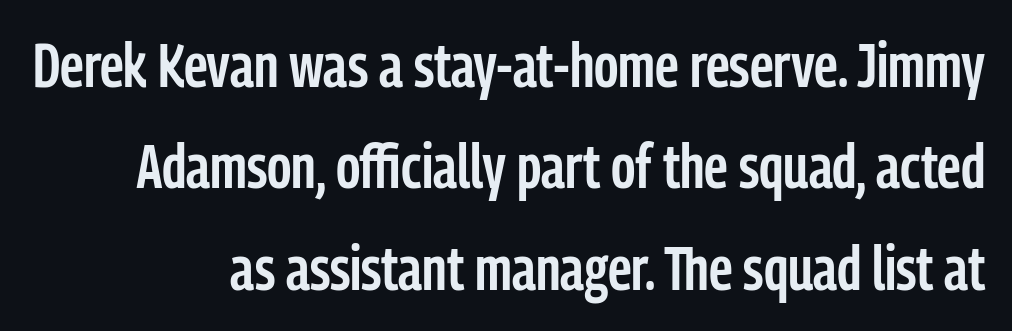
Q: Is the text bold? A: Semi-bold.
Q: Is the text italic (slanted)? A: No, it is upright.
Q: Is the typeface a serif or a sans-serif typeface? A: Sans-serif.
Q: Is the text underlined? A: No.
Q: How is the paragraph aligned? A: Right-aligned.
Q: Is the spacing between letters normal or unusually wide? A: Normal.
Q: Is the spacing between lines tight, normal or loose? A: Normal.
Q: Width (condensed, normal, or wide)? A: Condensed.
Q: Stroke contrast? A: Low.
Q: x-height? A: Medium.
Q: Monospaced? A: No.
